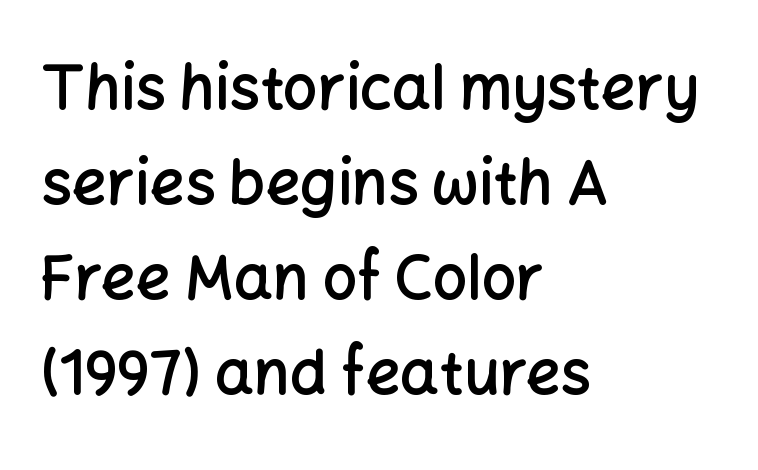
This is moderately heavy type, rendered in semibold. Regarding serifs, this sample does without them. The passage shown has conventional tracking throughout. The space directly below the letters is spotless. Line spacing here is normal.
